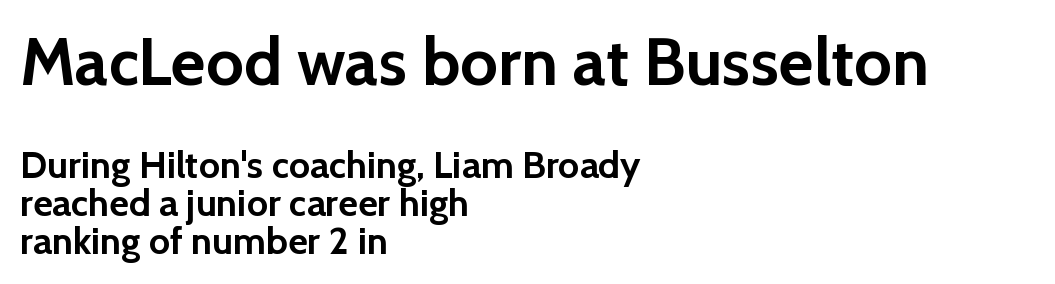
Q: Is the text bold? A: Yes.
Q: Is the text italic (slanted)? A: No, it is upright.
Q: Is the typeface a serif or a sans-serif typeface? A: Sans-serif.
Q: Is the text underlined? A: No.
Q: How is the paragraph aligned? A: Left-aligned.
Q: Is the spacing between letters normal or unusually wide? A: Normal.
Q: Is the spacing between lines tight, normal or loose? A: Tight.
Q: Which block of text is set in a larger size, the first (top) or the second (bottom)? A: The first (top) one.
Q: Width (condensed, normal, or wide)? A: Normal.
Q: x-height? A: Medium.
Q: Monospaced? A: No.
